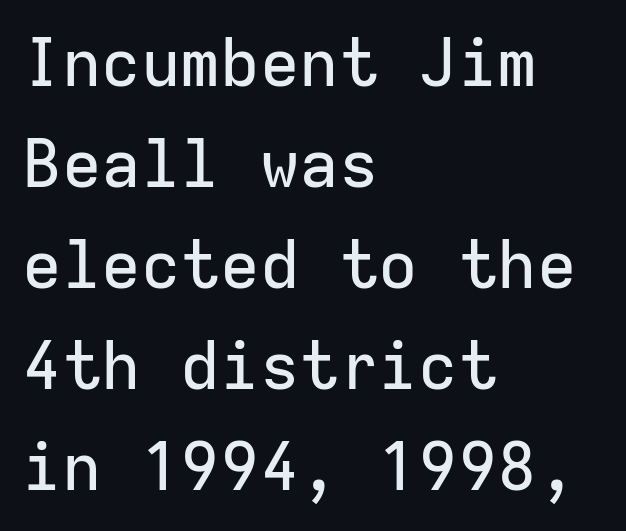
The lines are quadded left. Observe the absence of serifs on each vertical stroke in this sample. The string is rendered with underlining switched off. Posture: upright roman.
